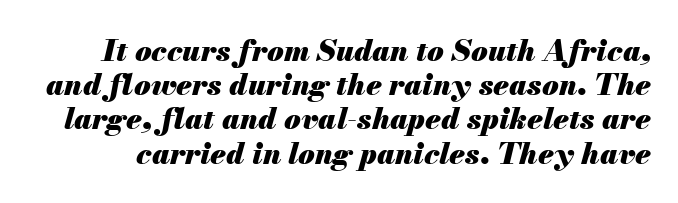
The image shows 30 px heavy type, italic (leaning right); set tight line spacing (1.14x), normal letter spacing, not underlined; medium stroke contrast and a small x-height.
